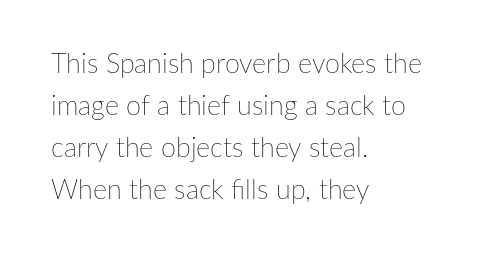
Q: Is the text bold? A: No.
Q: Is the text italic (slanted)? A: No, it is upright.
Q: Is the text underlined? A: No.
Q: How is the paragraph aligned? A: Left-aligned.
Q: Is the spacing between letters normal or unusually wide? A: Normal.
Q: Is the spacing between lines tight, normal or loose? A: Normal.
